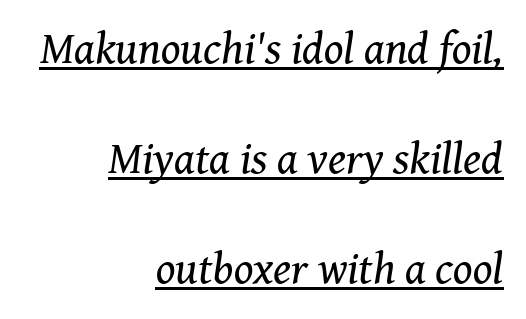
{"serif": "yes", "italic": "yes", "lean": "right", "slant_degrees": 8, "bold": "no", "weight": "regular", "width": "normal", "stroke_contrast": "medium", "x_height": "medium", "monospaced": "no", "underline": "yes", "align": "right", "line_spacing": "loose", "line_spacing_ratio": 2.44, "letter_spacing": "normal", "letter_spacing_em": 0.0, "glyph_px": 45}
